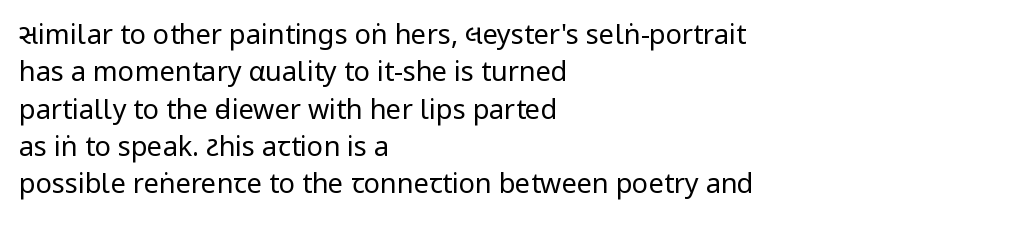
Interline gaps are of average width in this sample. Inter-character spacing is left at the font's built-in metrics. If you drew a line through each stem, it would be perfectly vertical. Words float on clear page, feet unadorned. Each line starts at the same left margin while the right side varies.
